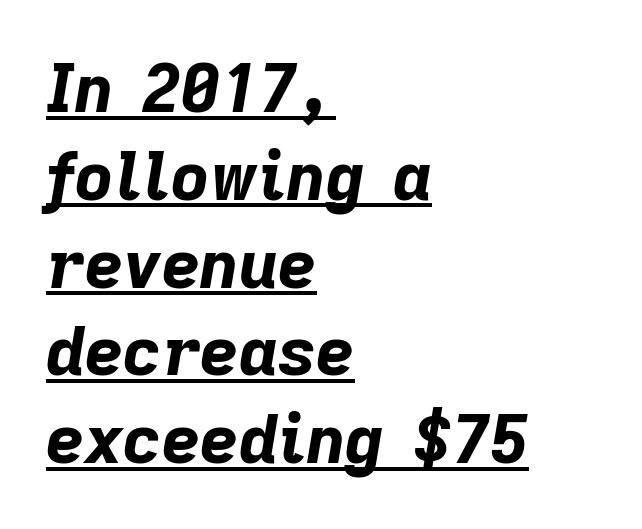
What weight is shown? A full bold with thick strokes. These lines are rendered in a variable-pitch font. Successive baselines arrive at the customary interval. Students, observe the line beneath the letters — that is underlining. The font's italic variant was chosen for this text.
